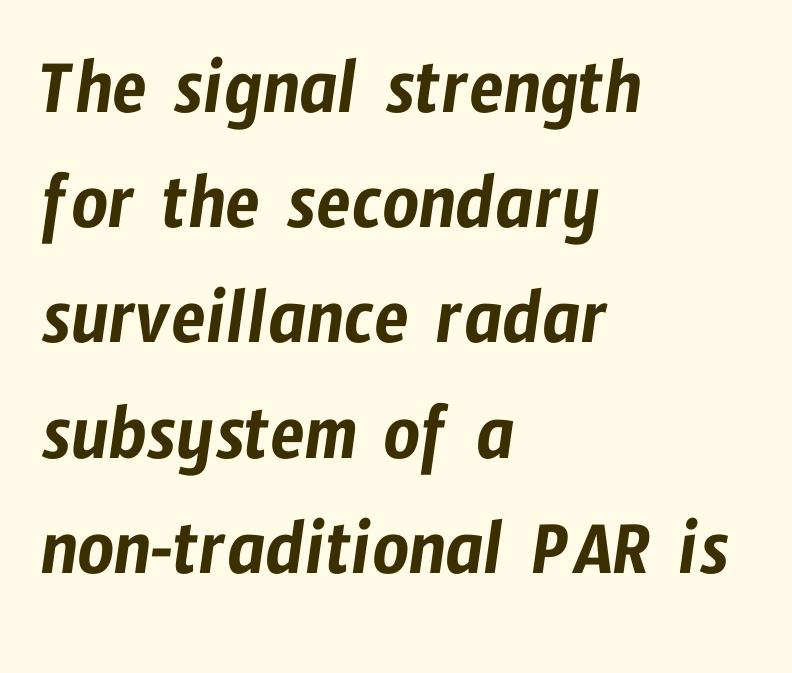
Each new line begins a customary step beneath the previous one. You could not count columns in this text — the font is proportionally spaced. Type style note: lacks serifs. These lines are set flush left with a ragged right edge. The foot of each line stays bare and open. The gaps between neighbouring characters are ordinary and unremarkable.
